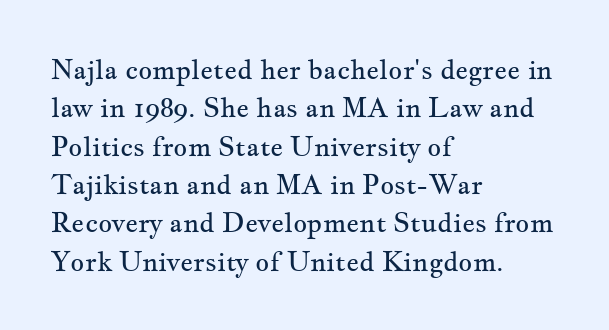
Every row of glyphs begins at an identical x-position on the left. A roman cut, with each character standing at attention. Does the leading feel generous? No, just average. The tracking reads as untouched default to a designer's eye.
